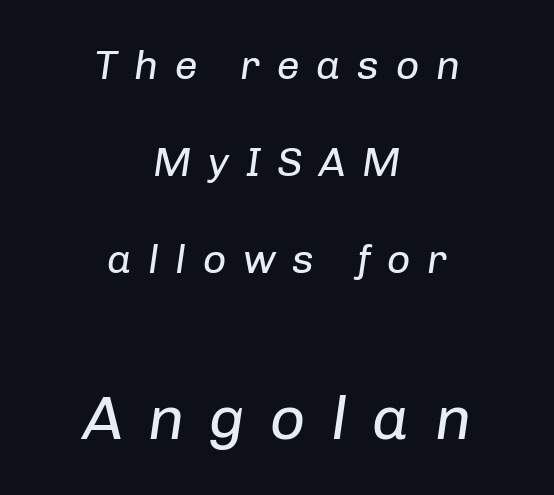
{"italic": "yes", "lean": "right", "slant_degrees": 8, "bold": "no", "weight": "regular", "width": "normal", "stroke_contrast": "low", "x_height": "medium", "monospaced": "no", "underline": "no", "align": "center", "line_spacing": "loose", "line_spacing_ratio": 2.36, "letter_spacing": "wide", "letter_spacing_em": 0.4, "larger_block": "second", "size_ratio": 1.51, "glyph_px": 62}
